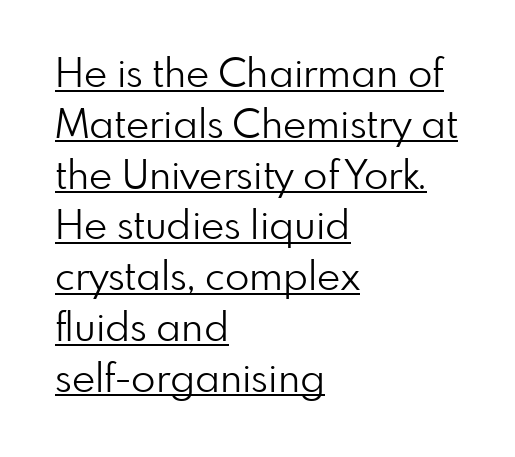
Q: Is the text bold? A: No.
Q: Is the text italic (slanted)? A: No, it is upright.
Q: Is the typeface a serif or a sans-serif typeface? A: Sans-serif.
Q: Is the text underlined? A: Yes.
Q: How is the paragraph aligned? A: Left-aligned.
Q: Is the spacing between letters normal or unusually wide? A: Normal.
Q: Is the spacing between lines tight, normal or loose? A: Normal.
Q: Width (condensed, normal, or wide)? A: Normal.
Q: Stroke contrast? A: Low.
Q: x-height? A: Small.
Q: Monospaced? A: No.
